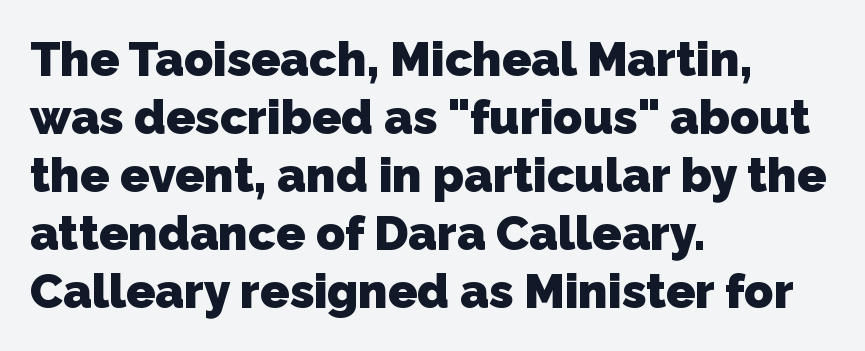
Q: Is the text bold? A: Yes.
Q: Is the typeface a serif or a sans-serif typeface? A: Sans-serif.
Q: Is the text underlined? A: No.
Q: How is the paragraph aligned? A: Left-aligned.
Q: Is the spacing between letters normal or unusually wide? A: Normal.
Q: Width (condensed, normal, or wide)? A: Normal.
Q: Stroke contrast? A: Low.
Q: x-height? A: Medium.
Q: Monospaced? A: No.
